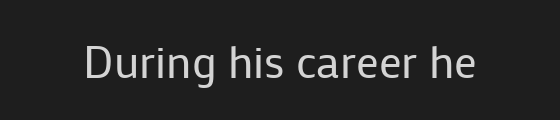
Look at the tracking — it's just the regular setting, nothing added. To sum up the face: it is a sans, with no serifs. Varying glyph widths throughout — classic text-font behaviour. Weight class: somewhere from thin through regular. Lines of text with bare space underneath.
